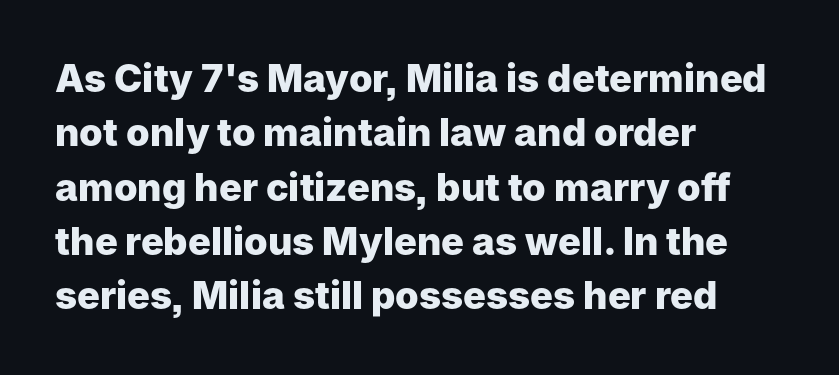
Q: Is the text bold? A: Yes.
Q: Is the text italic (slanted)? A: No, it is upright.
Q: Is the typeface a serif or a sans-serif typeface? A: Sans-serif.
Q: Is the text underlined? A: No.
Q: How is the paragraph aligned? A: Left-aligned.
Q: Is the spacing between letters normal or unusually wide? A: Normal.
Q: Is the spacing between lines tight, normal or loose? A: Normal.
Q: Width (condensed, normal, or wide)? A: Normal.
Q: Stroke contrast? A: Low.
Q: x-height? A: Medium.
Q: Monospaced? A: No.
